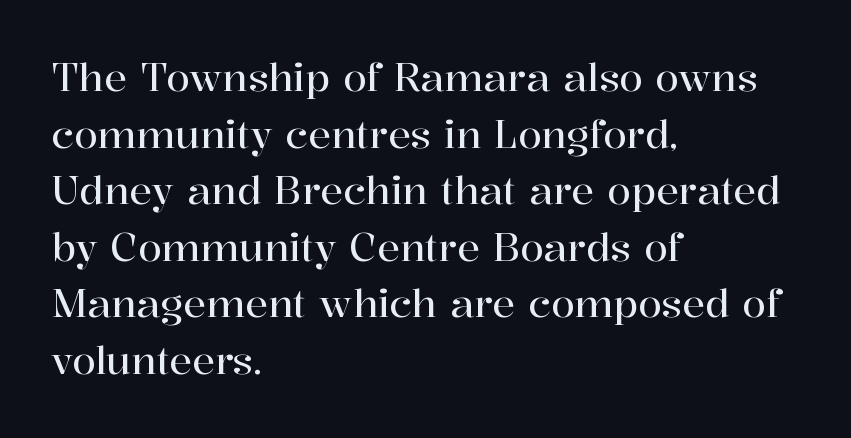
Q: Is the text italic (slanted)? A: No, it is upright.
Q: Is the typeface a serif or a sans-serif typeface? A: Serif.
Q: Is the text underlined? A: No.
Q: How is the paragraph aligned? A: Left-aligned.
Q: Is the spacing between letters normal or unusually wide? A: Normal.
Q: Is the spacing between lines tight, normal or loose? A: Normal.
Q: Width (condensed, normal, or wide)? A: Normal.
Q: Stroke contrast? A: High.
Q: x-height? A: Medium.
Q: Monospaced? A: No.
